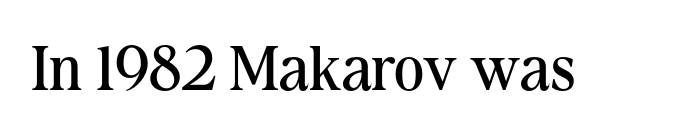
A typesetter would mark this as roman, not italic. You could not count columns in this text — the font is proportionally spaced. The passage shown has conventional tracking throughout. Is the type heavy? It reads as light-to-regular instead. Observe the serifs anchoring each vertical stroke in this sample. Rule under the text: the space is simply empty.
